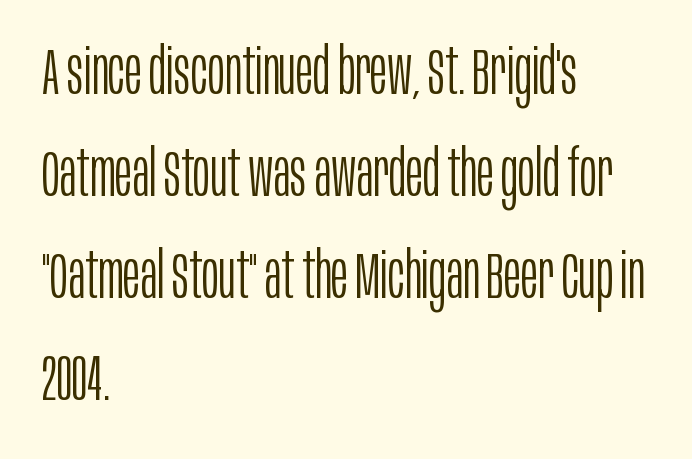
The image shows 65 px light, condensed sans-serif type, upright; set left-aligned, normal line spacing (1.57x), normal letter spacing, not underlined; low stroke contrast and a large x-height.
